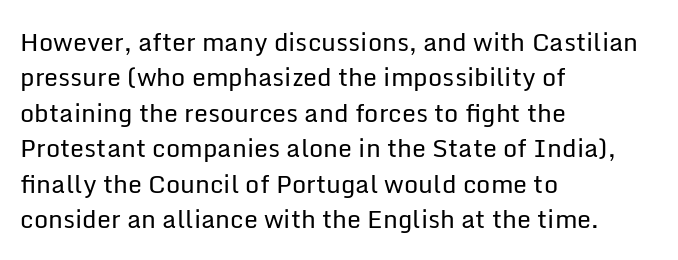
Q: Is the text bold? A: No.
Q: Is the text italic (slanted)? A: No, it is upright.
Q: Is the text underlined? A: No.
Q: How is the paragraph aligned? A: Left-aligned.
Q: Is the spacing between letters normal or unusually wide? A: Normal.
Q: Is the spacing between lines tight, normal or loose? A: Normal.
